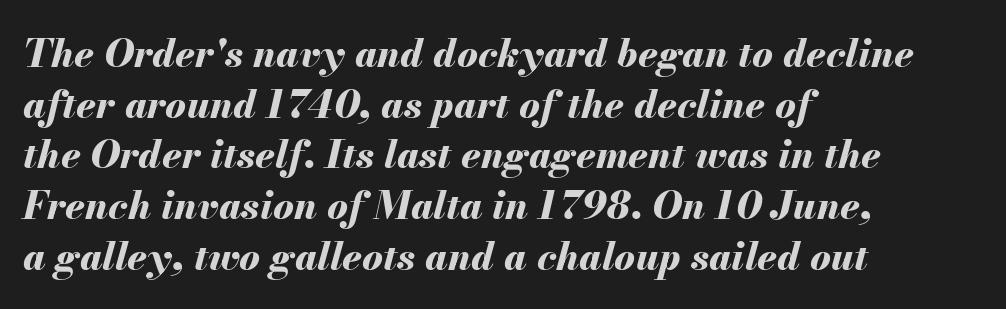
The image shows 39 px bold type, italic (leaning right); set left-aligned, normal line spacing (1.3x), normal letter spacing, not underlined; medium stroke contrast and a small x-height.
